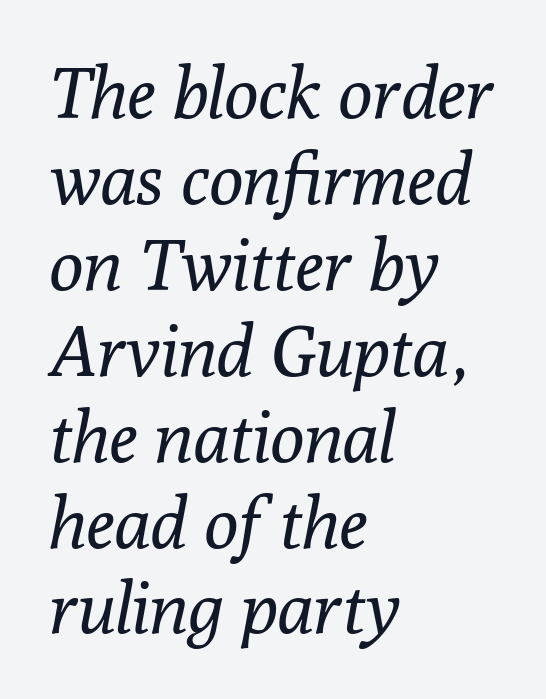
Q: Is the text bold? A: No.
Q: Is the text italic (slanted)? A: Yes, it leans right by about 10 degrees.
Q: Is the typeface a serif or a sans-serif typeface? A: Serif.
Q: Is the text underlined? A: No.
Q: How is the paragraph aligned? A: Left-aligned.
Q: Is the spacing between letters normal or unusually wide? A: Normal.
Q: Width (condensed, normal, or wide)? A: Normal.
Q: Stroke contrast? A: Low.
Q: x-height? A: Medium.
Q: Monospaced? A: No.
